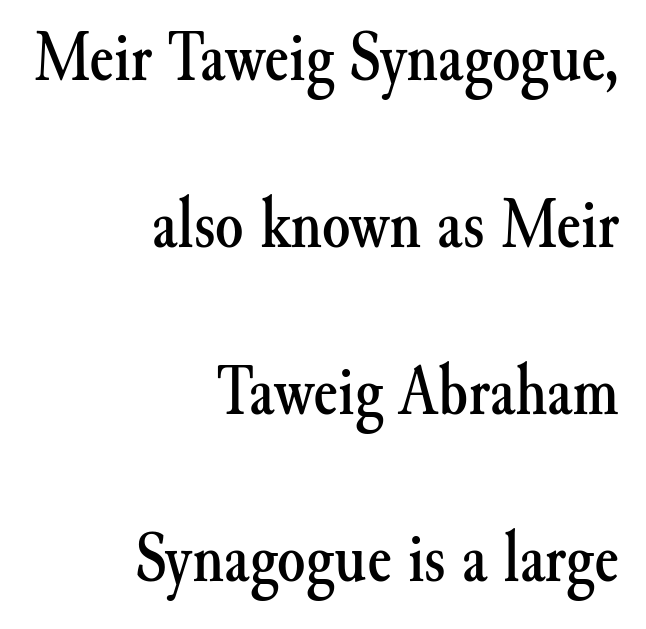
The image shows 72 px serif type, upright; set right-aligned, loose line spacing (2.32x), normal letter spacing, not underlined; medium stroke contrast and a small x-height.
